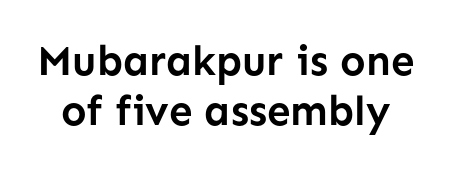
{"serif": "no", "italic": "no", "bold": "yes", "weight": "semibold", "width": "normal", "stroke_contrast": "low", "x_height": "medium", "monospaced": "no", "underline": "no", "line_spacing_ratio": 1.19, "letter_spacing": "normal", "letter_spacing_em": 0.0, "glyph_px": 42}
